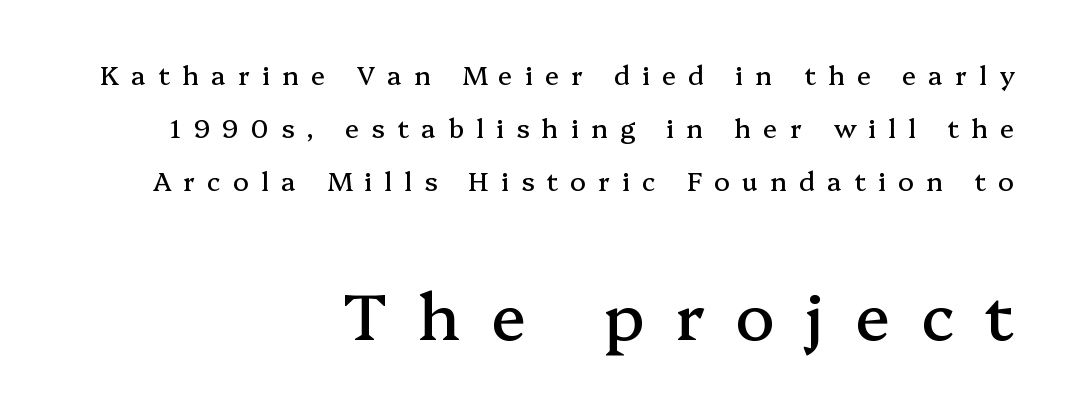
The image shows 65 px serif type, upright; set right-aligned, loose line spacing (2.04x), unusually wide letter spacing (+0.47 em), not underlined; the second (bottom) block is 2.5x larger; medium stroke contrast and a medium x-height.
